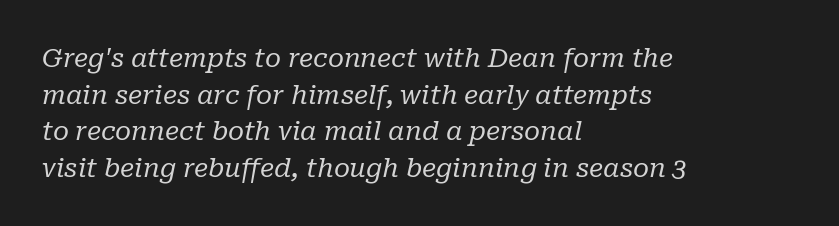
The lines in this sample share a left origin and differ only in where they stop. Letter spacing: default. Leading: standard. Stems here are at most as thick as an everyday book face.
